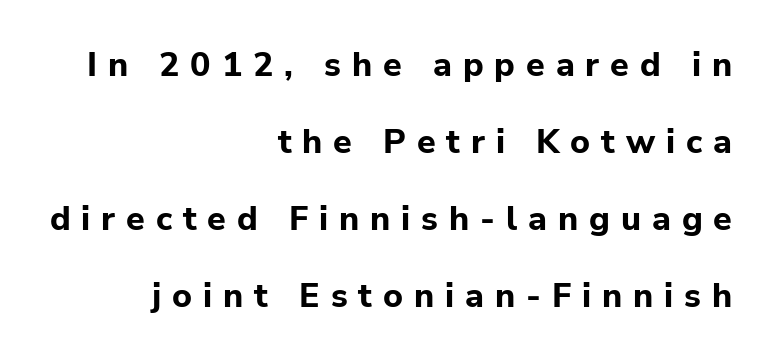
Q: Is the text bold? A: Yes.
Q: Is the text italic (slanted)? A: No, it is upright.
Q: Is the typeface a serif or a sans-serif typeface? A: Sans-serif.
Q: Is the text underlined? A: No.
Q: How is the paragraph aligned? A: Right-aligned.
Q: Is the spacing between letters normal or unusually wide? A: Unusually wide.
Q: Is the spacing between lines tight, normal or loose? A: Loose.
Q: Width (condensed, normal, or wide)? A: Normal.
Q: Stroke contrast? A: Low.
Q: x-height? A: Medium.
Q: Monospaced? A: No.
